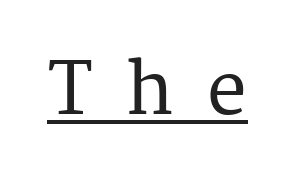
The image shows 71 px serif type, upright; set unusually wide letter spacing (+0.47 em), underlined; medium stroke contrast and a medium x-height.
